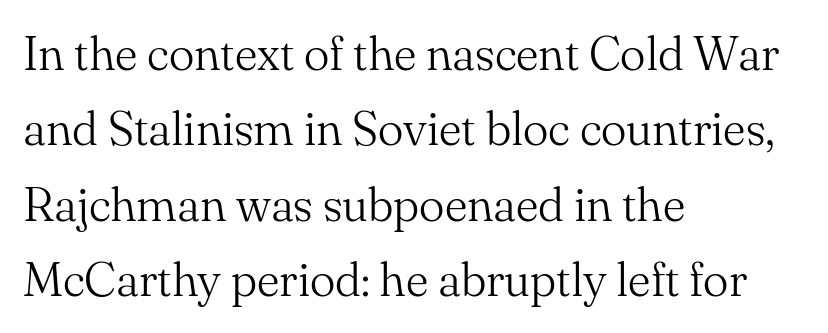
Q: Is the text bold? A: No.
Q: Is the text italic (slanted)? A: No, it is upright.
Q: Is the typeface a serif or a sans-serif typeface? A: Serif.
Q: Is the text underlined? A: No.
Q: How is the paragraph aligned? A: Left-aligned.
Q: Is the spacing between letters normal or unusually wide? A: Normal.
Q: Is the spacing between lines tight, normal or loose? A: Normal.
Q: Width (condensed, normal, or wide)? A: Normal.
Q: Stroke contrast? A: Medium.
Q: x-height? A: Small.
Q: Monospaced? A: No.
